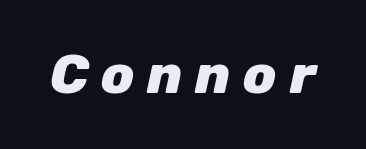
{"italic": "yes", "lean": "right", "slant_degrees": 12, "bold": "yes", "weight": "heavy", "width": "normal", "stroke_contrast": "low", "x_height": "medium", "monospaced": "no", "underline": "no", "letter_spacing": "wide", "letter_spacing_em": 0.23, "glyph_px": 54}
